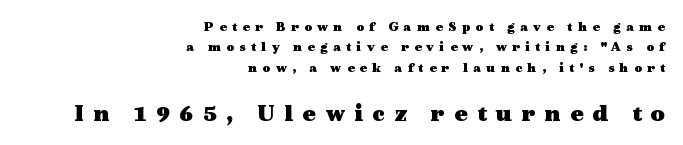
Q: Is the text bold? A: Yes.
Q: Is the text italic (slanted)? A: No, it is upright.
Q: Is the text underlined? A: No.
Q: How is the paragraph aligned? A: Right-aligned.
Q: Is the spacing between letters normal or unusually wide? A: Unusually wide.
Q: Is the spacing between lines tight, normal or loose? A: Normal.
Q: Which block of text is set in a larger size, the first (top) or the second (bottom)? A: The second (bottom) one.
